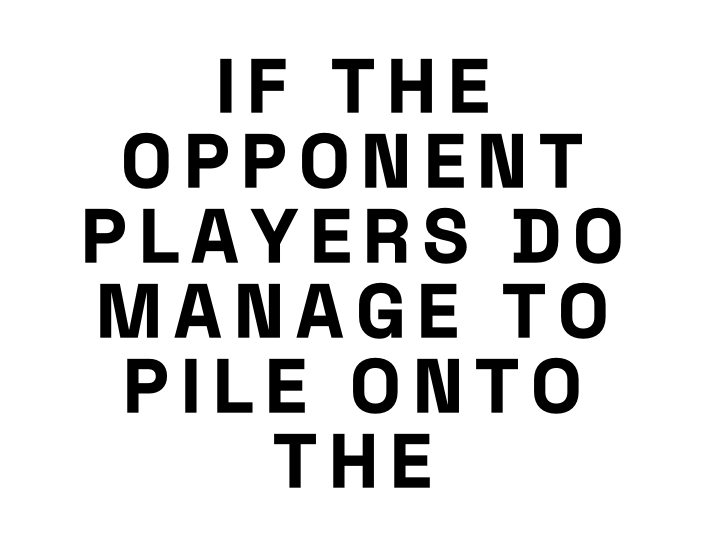
{"serif": "no", "italic": "no", "bold": "yes", "weight": "bold", "width": "condensed", "stroke_contrast": "low", "x_height": "large", "monospaced": "no", "underline": "no", "align": "center", "line_spacing": "tight", "line_spacing_ratio": 1.0, "glyph_px": 75}
